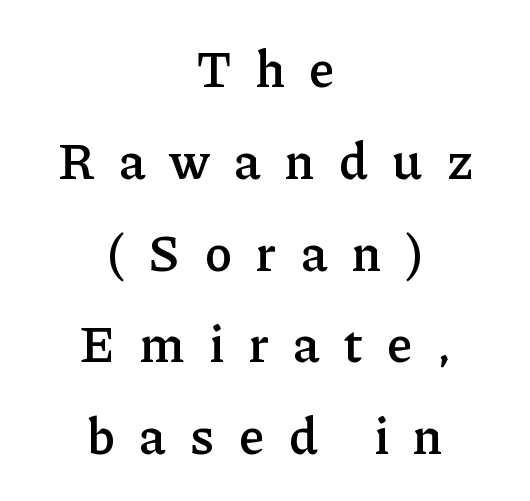
The image shows 51 px semibold serif type, upright; set centered, line spacing 1.8x, unusually wide letter spacing (+0.48 em), not underlined; low stroke contrast and a medium x-height.
